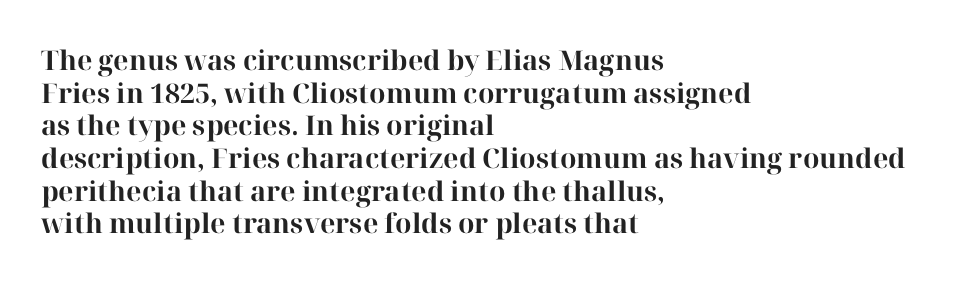
The image shows 27 px bold type, upright; set left-aligned, line spacing 1.21x, normal letter spacing, not underlined.
